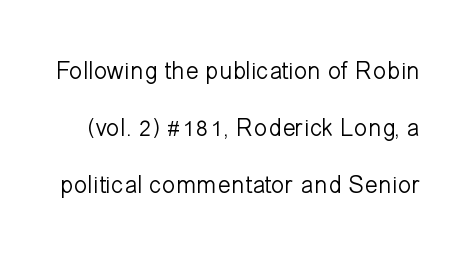
Q: Is the text bold? A: No.
Q: Is the text italic (slanted)? A: No, it is upright.
Q: Is the text underlined? A: No.
Q: Is the spacing between letters normal or unusually wide? A: Normal.
Q: Is the spacing between lines tight, normal or loose? A: Loose.
